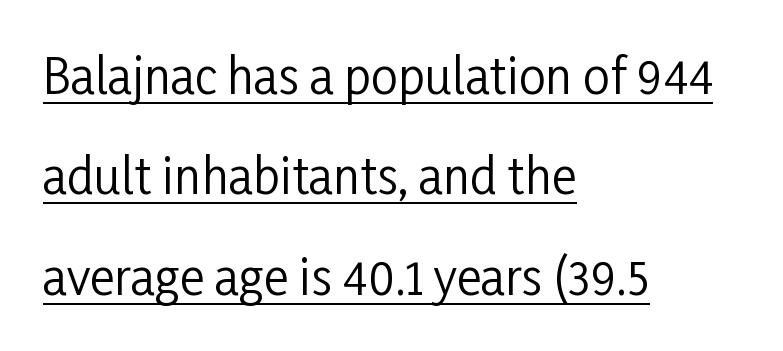
{"serif": "no", "italic": "no", "bold": "no", "weight": "regular", "width": "condensed", "stroke_contrast": "low", "x_height": "medium", "monospaced": "no", "underline": "yes", "align": "left", "line_spacing": "loose", "line_spacing_ratio": 2.09, "letter_spacing": "normal", "letter_spacing_em": 0.0, "glyph_px": 48}
